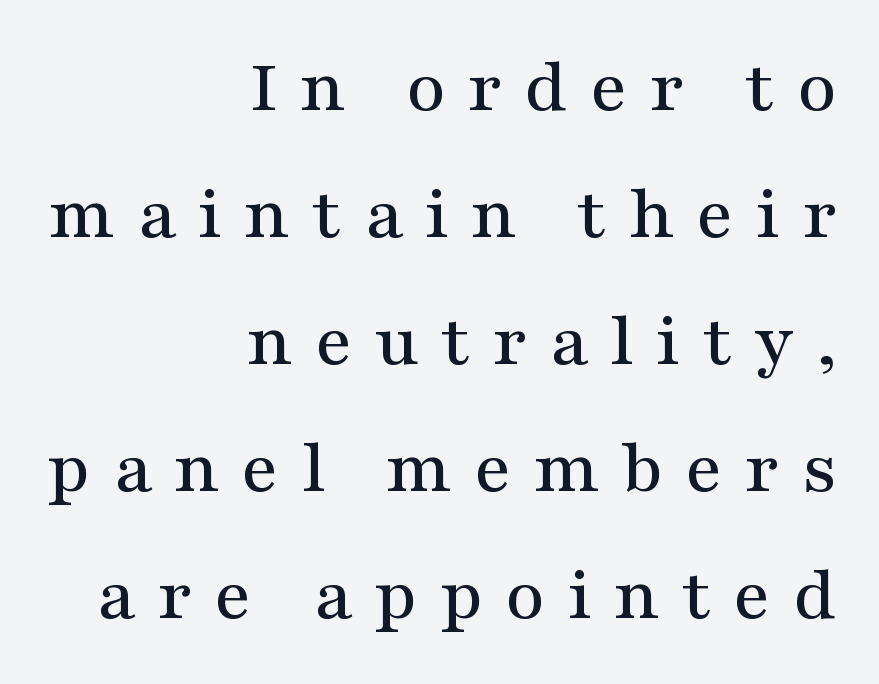
Q: Is the text italic (slanted)? A: No, it is upright.
Q: Is the typeface a serif or a sans-serif typeface? A: Serif.
Q: Is the text underlined? A: No.
Q: How is the paragraph aligned? A: Right-aligned.
Q: Is the spacing between letters normal or unusually wide? A: Unusually wide.
Q: Is the spacing between lines tight, normal or loose? A: Normal.
Q: Width (condensed, normal, or wide)? A: Wide.
Q: Stroke contrast? A: Medium.
Q: x-height? A: Medium.
Q: Monospaced? A: No.
